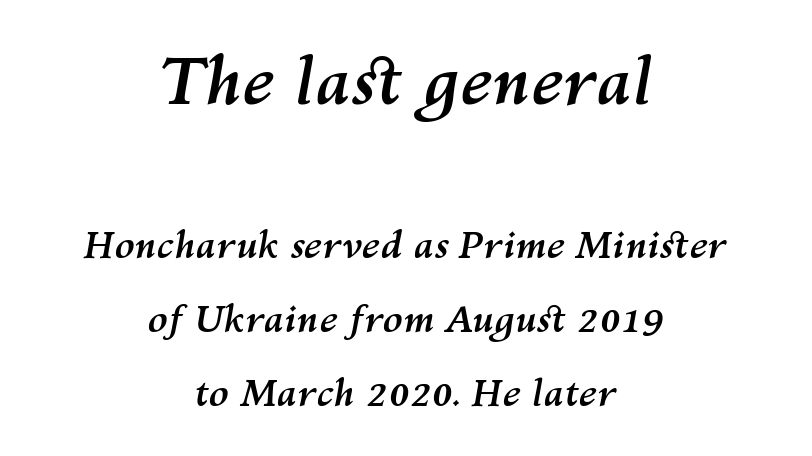
{"italic": "yes", "lean": "right", "slant_degrees": 10, "bold": "yes", "weight": "semibold", "width": "normal", "stroke_contrast": "medium", "x_height": "medium", "monospaced": "no", "underline": "no", "align": "center", "line_spacing": "loose", "line_spacing_ratio": 2.01, "letter_spacing": "normal", "letter_spacing_em": 0.0, "larger_block": "first", "size_ratio": 1.76, "glyph_px": 65}
